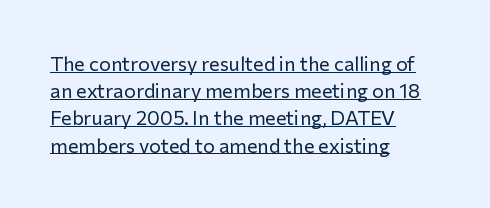
The image shows 20 px text type, upright; set left-aligned, normal line spacing (1.36x), normal letter spacing, underlined.
